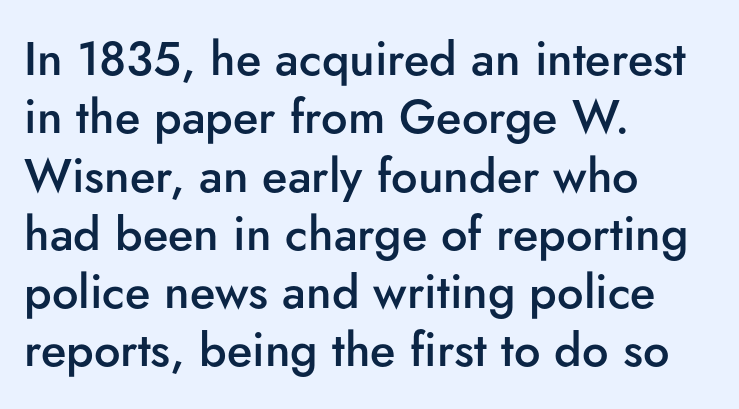
{"serif": "no", "italic": "no", "bold": "semi", "weight": "semibold", "width": "normal", "stroke_contrast": "low", "x_height": "small", "monospaced": "no", "underline": "no", "align": "left", "line_spacing_ratio": 1.24, "letter_spacing": "normal", "letter_spacing_em": 0.0, "glyph_px": 47}
